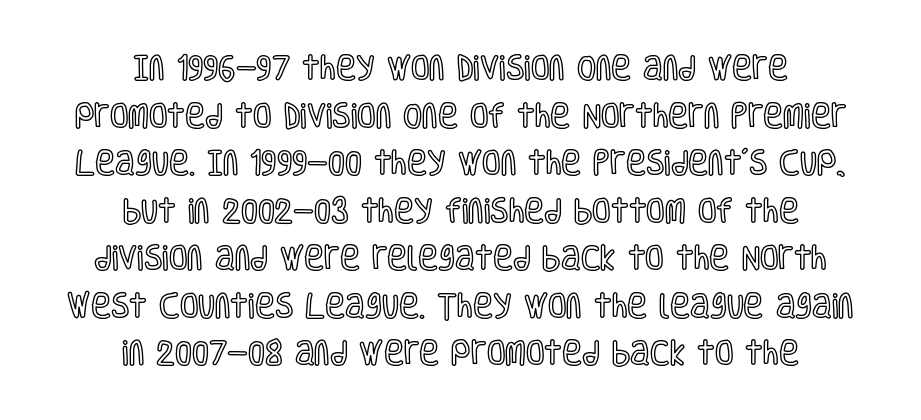
Q: Is the text italic (slanted)? A: No, it is upright.
Q: Is the text underlined? A: No.
Q: How is the paragraph aligned? A: Centered.
Q: Is the spacing between letters normal or unusually wide? A: Normal.
